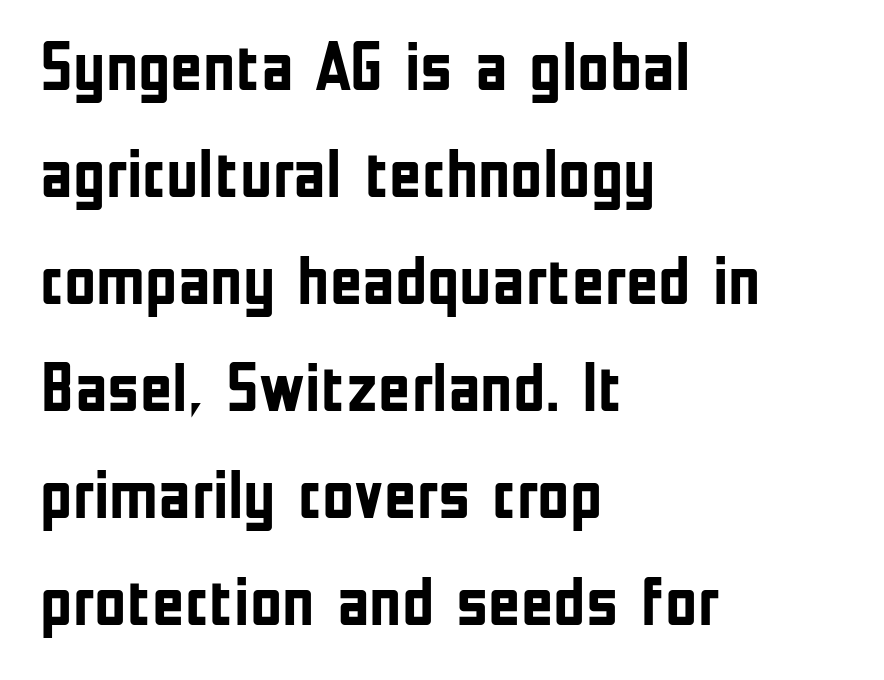
{"serif": "no", "italic": "no", "bold": "yes", "weight": "semibold", "width": "condensed", "stroke_contrast": "low", "x_height": "medium", "monospaced": "no", "underline": "no", "align": "left", "line_spacing": "normal", "line_spacing_ratio": 1.53, "letter_spacing": "normal", "letter_spacing_em": 0.0, "glyph_px": 70}
